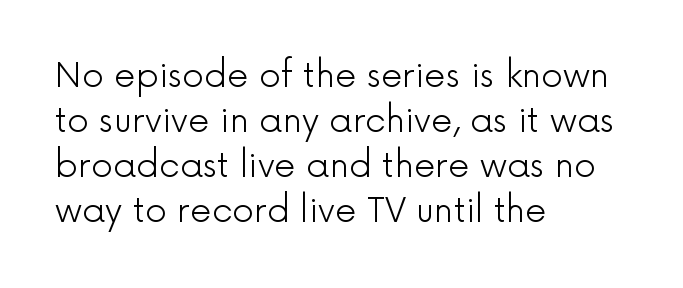
The image shows 34 px light sans-serif type, upright; set left-aligned, normal line spacing (1.32x), normal letter spacing, not underlined; a medium x-height.
